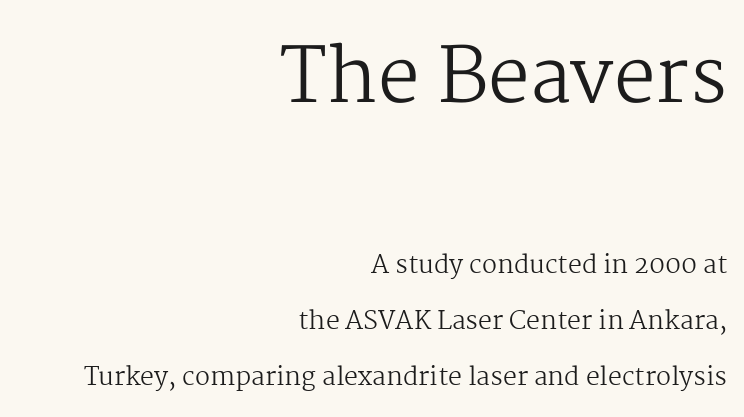
{"serif": "yes", "italic": "no", "bold": "no", "weight": "regular", "width": "normal", "stroke_contrast": "medium", "x_height": "medium", "monospaced": "no", "underline": "no", "align": "right", "line_spacing": "loose", "line_spacing_ratio": 2.23, "letter_spacing": "normal", "letter_spacing_em": 0.0, "larger_block": "first", "size_ratio": 3.0, "glyph_px": 75}
